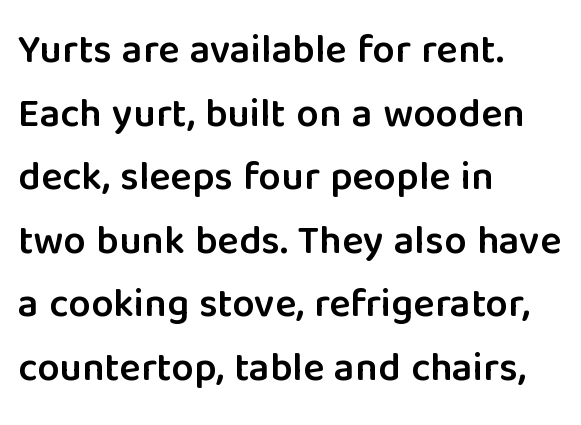
The image shows 40 px semibold sans-serif type, upright; set left-aligned, normal line spacing (1.59x), normal letter spacing, not underlined; low stroke contrast and a medium x-height.
